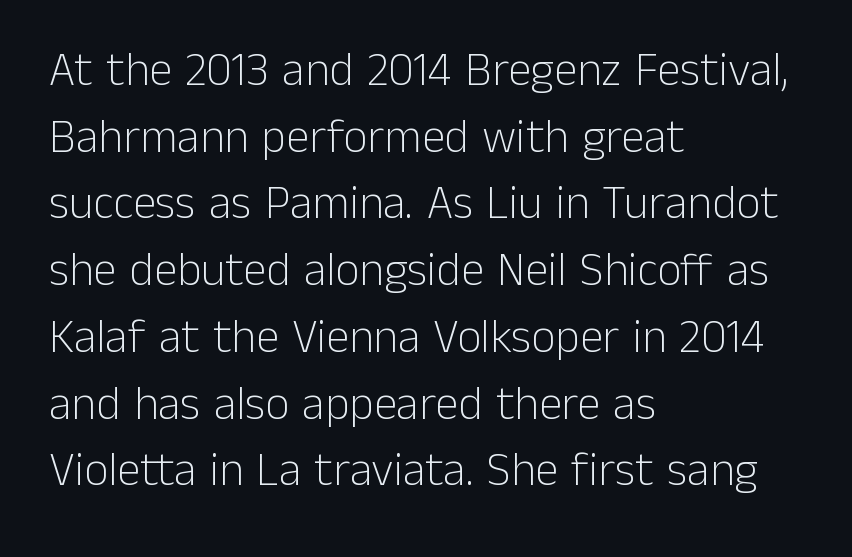
The image shows 47 px light sans-serif type, upright; set left-aligned, normal line spacing (1.42x), normal letter spacing, not underlined; low stroke contrast and a medium x-height.
